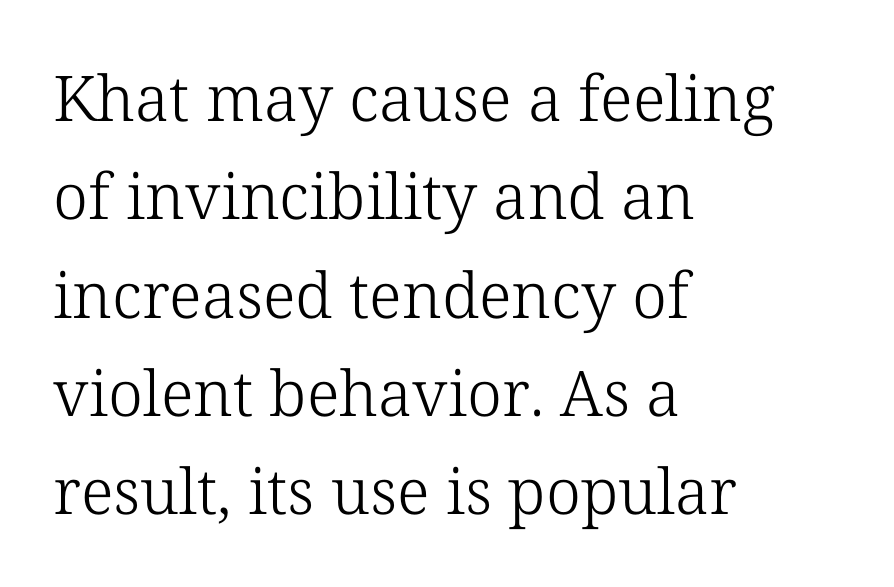
The image shows 63 px light serif type, upright; set left-aligned, normal line spacing (1.56x), normal letter spacing, not underlined; low stroke contrast and a medium x-height.
